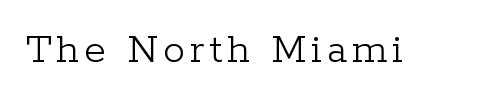
{"serif": "yes", "italic": "no", "bold": "no", "weight": "light", "width": "normal", "stroke_contrast": "low", "x_height": "medium", "monospaced": "no", "underline": "no", "glyph_px": 44}
